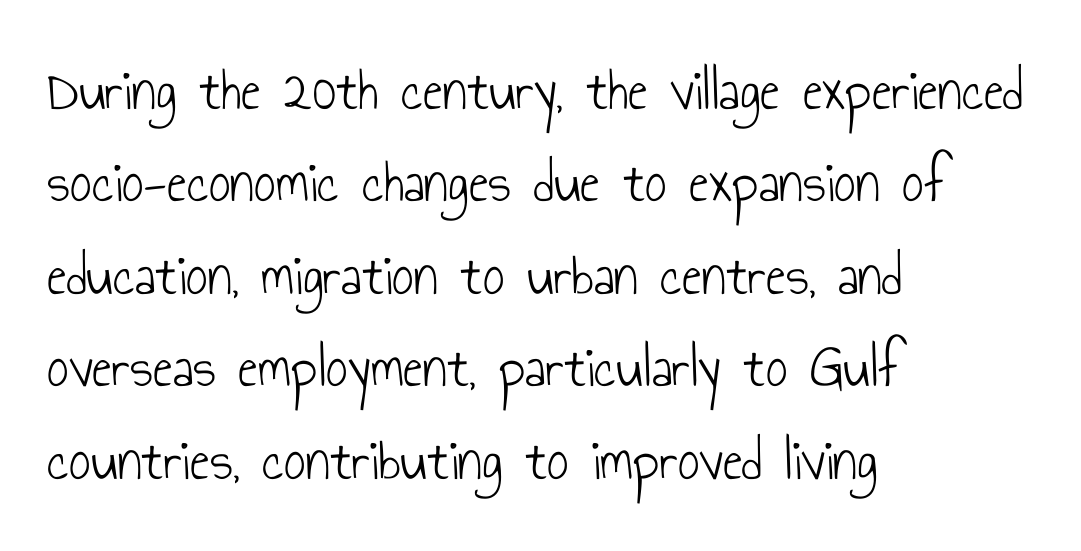
The image shows 60 px light, condensed sans-serif type, upright; set left-aligned, normal line spacing (1.54x), normal letter spacing, not underlined; low stroke contrast and a small x-height.
